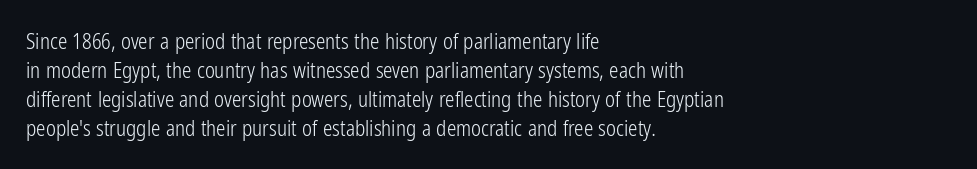
The image shows 21 px text type, upright; set left-aligned, normal line spacing (1.38x), normal letter spacing, not underlined.
